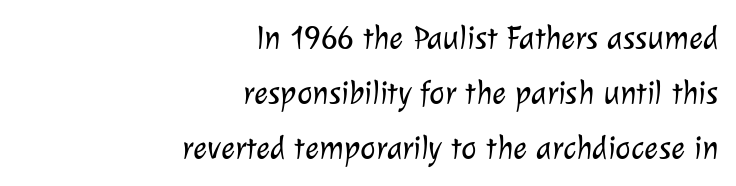
Q: Is the text bold? A: No.
Q: Is the typeface a serif or a sans-serif typeface? A: Sans-serif.
Q: Is the text underlined? A: No.
Q: How is the paragraph aligned? A: Right-aligned.
Q: Is the spacing between letters normal or unusually wide? A: Normal.
Q: Is the spacing between lines tight, normal or loose? A: Normal.
Q: Width (condensed, normal, or wide)? A: Normal.
Q: Stroke contrast? A: Low.
Q: x-height? A: Medium.
Q: Monospaced? A: No.
